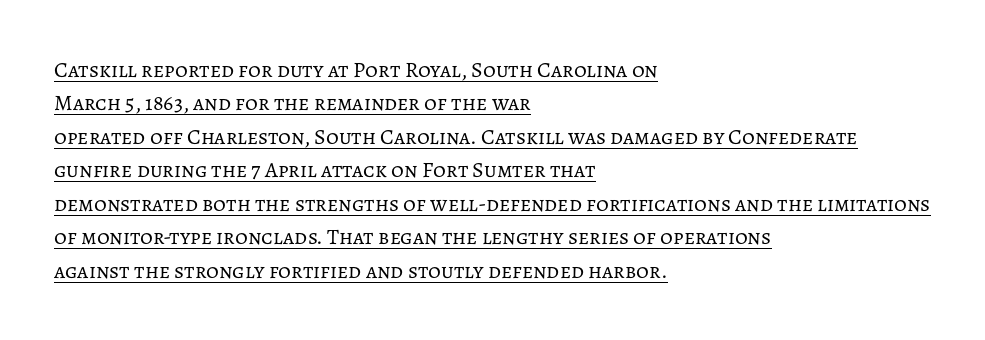
The image shows 22 px text type, upright; set left-aligned, normal line spacing (1.52x), normal letter spacing, underlined.
